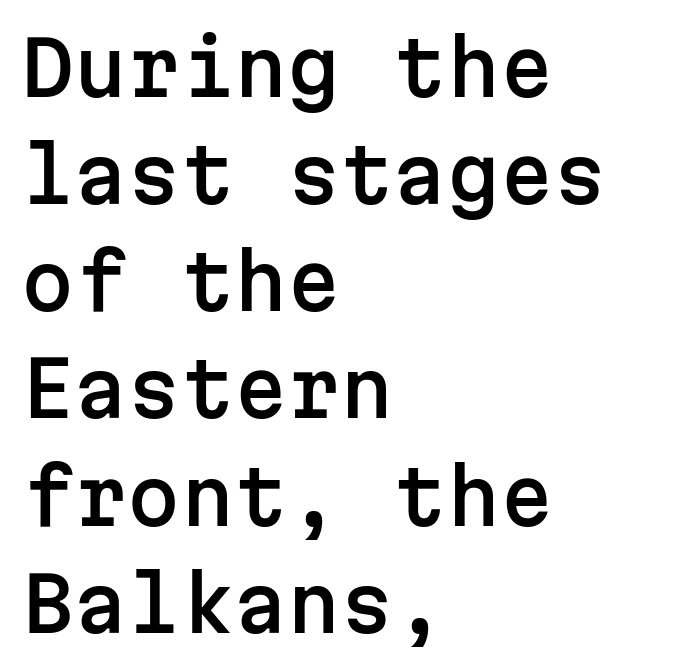
{"serif": "no", "italic": "no", "width": "normal", "stroke_contrast": "low", "x_height": "medium", "monospaced": "yes", "underline": "no", "align": "left", "line_spacing": "normal", "line_spacing_ratio": 1.41, "letter_spacing": "normal", "letter_spacing_em": 0.0, "glyph_px": 76}
